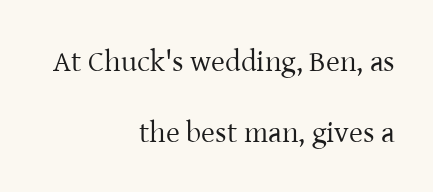
Q: Is the text bold? A: No.
Q: Is the text italic (slanted)? A: No, it is upright.
Q: Is the typeface a serif or a sans-serif typeface? A: Serif.
Q: Is the text underlined? A: No.
Q: How is the paragraph aligned? A: Right-aligned.
Q: Is the spacing between letters normal or unusually wide? A: Normal.
Q: Is the spacing between lines tight, normal or loose? A: Loose.
Q: Width (condensed, normal, or wide)? A: Normal.
Q: Stroke contrast? A: Low.
Q: x-height? A: Medium.
Q: Monospaced? A: No.
